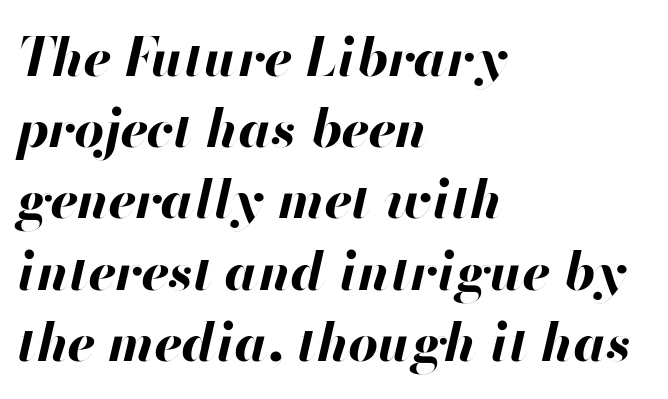
The face used here has a pronounced slope to its letters. These words are printed bold, with thick strokes throughout. The glyphs are unaccompanied by any horizontal stroke below them. The block of text has a typical density, with ordinary space between rows. The rendering uses natural spacing where letterforms have individual widths.
